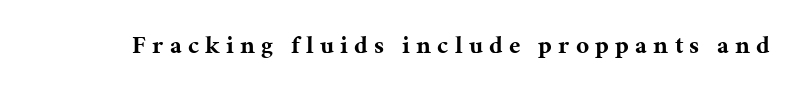
The image shows 25 px bold type, upright; set unusually wide letter spacing (+0.25 em), not underlined.
